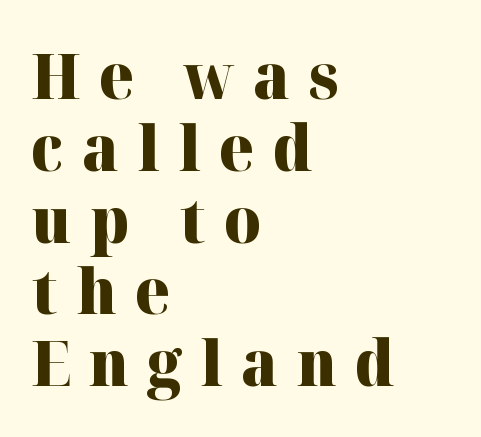
{"serif": "yes", "italic": "no", "bold": "yes", "weight": "heavy", "width": "normal", "stroke_contrast": "high", "x_height": "medium", "monospaced": "no", "underline": "no", "align": "left", "line_spacing": "tight", "line_spacing_ratio": 1.14, "letter_spacing": "wide", "letter_spacing_em": 0.29, "glyph_px": 63}
